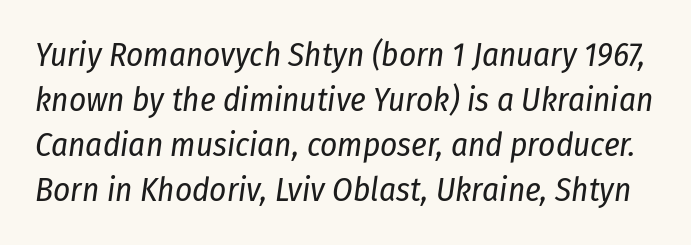
{"italic": "yes", "lean": "right", "slant_degrees": 8, "bold": "no", "weight": "regular", "width": "condensed", "stroke_contrast": "low", "x_height": "medium", "monospaced": "no", "underline": "no", "line_spacing": "normal", "line_spacing_ratio": 1.36, "letter_spacing": "normal", "letter_spacing_em": 0.0, "glyph_px": 33}
